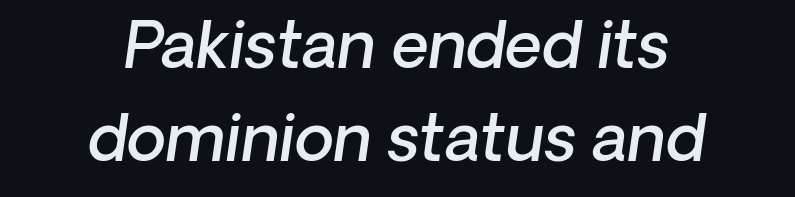
Proportional: the letters do not fall into vertical columns. Typeset on center — no edge is straight. The lettering tilts uniformly, giving the passage an italic look. Nothing unusual about the tracking: characters are spaced as the font intends. A bit beefed up — I'd call it semibold rather than bold.
